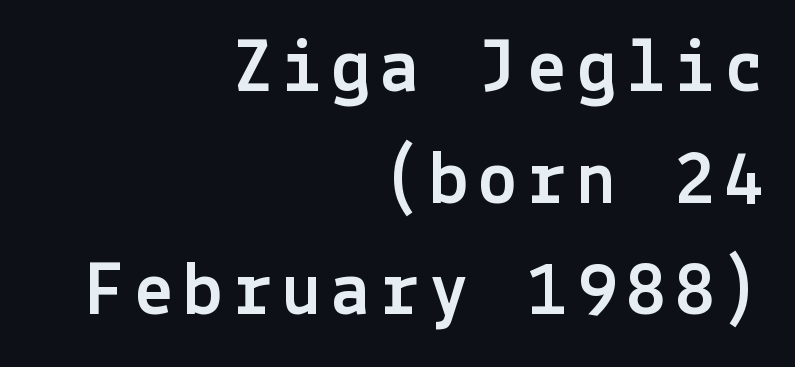
Q: Is the text italic (slanted)? A: No, it is upright.
Q: Is the typeface a serif or a sans-serif typeface? A: Sans-serif.
Q: Is the text underlined? A: No.
Q: How is the paragraph aligned? A: Right-aligned.
Q: Is the spacing between lines tight, normal or loose? A: Normal.
Q: Width (condensed, normal, or wide)? A: Normal.
Q: x-height? A: Medium.
